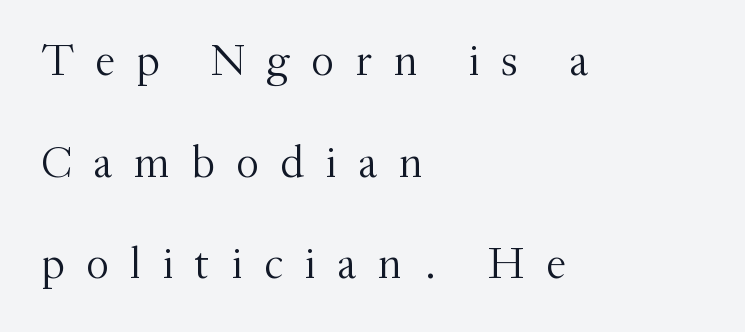
No chunkiness to these letters — they're not bold. Stroke terminals: seriffed. Alignment: flush left. Loosely led — the rows are spread out. Characters follow at a spacing far wider than the type designer built in.
